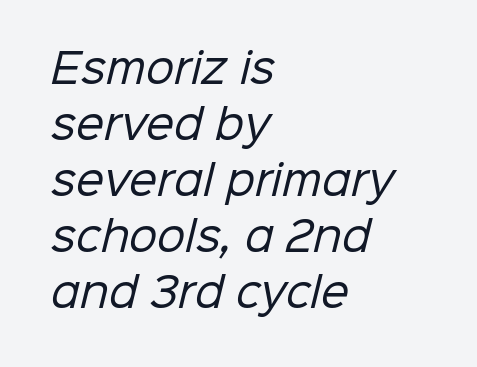
Q: Is the text bold? A: No.
Q: Is the typeface a serif or a sans-serif typeface? A: Sans-serif.
Q: Is the text underlined? A: No.
Q: How is the paragraph aligned? A: Left-aligned.
Q: Is the spacing between letters normal or unusually wide? A: Normal.
Q: Is the spacing between lines tight, normal or loose? A: Normal.
Q: Width (condensed, normal, or wide)? A: Normal.
Q: Stroke contrast? A: Low.
Q: x-height? A: Medium.
Q: Monospaced? A: No.
